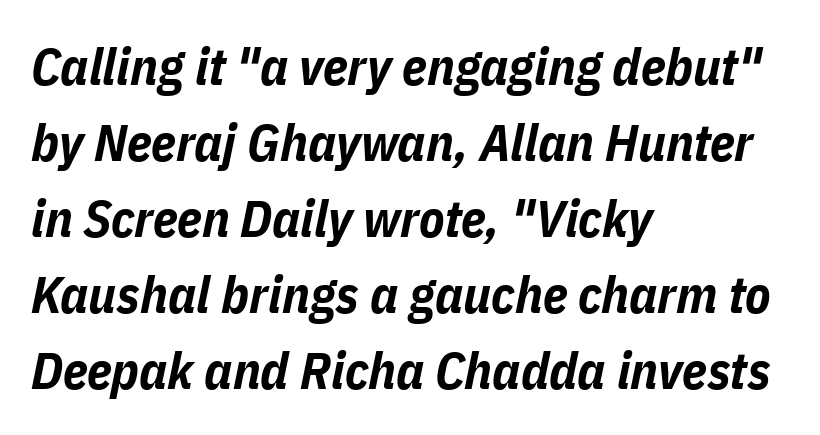
{"italic": "yes", "lean": "right", "slant_degrees": 11, "bold": "yes", "weight": "bold", "width": "condensed", "stroke_contrast": "low", "x_height": "medium", "monospaced": "no", "underline": "no", "align": "left", "line_spacing": "normal", "line_spacing_ratio": 1.46, "letter_spacing": "normal", "letter_spacing_em": 0.0, "glyph_px": 52}
